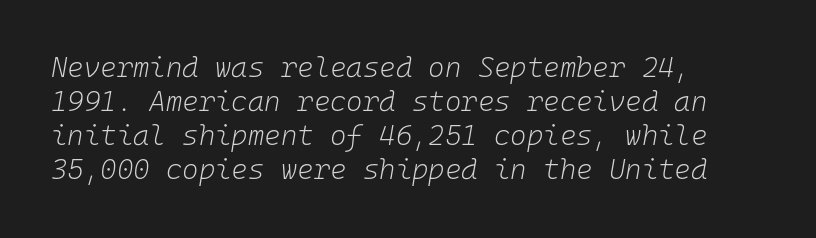
Q: Is the text bold? A: No.
Q: Is the text italic (slanted)? A: Yes, it leans right by about 10 degrees.
Q: Is the text underlined? A: No.
Q: How is the paragraph aligned? A: Left-aligned.
Q: Is the spacing between letters normal or unusually wide? A: Normal.
Q: Width (condensed, normal, or wide)? A: Normal.
Q: Stroke contrast? A: Low.
Q: x-height? A: Medium.
Q: Monospaced? A: Yes.
